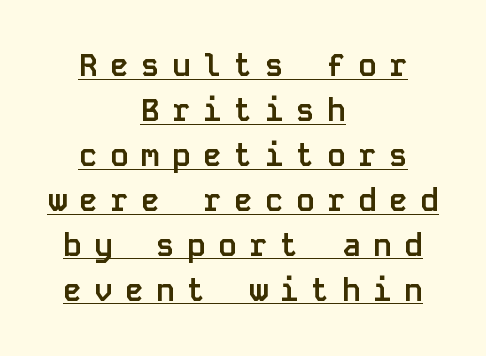
{"serif": "no", "italic": "no", "bold": "yes", "weight": "semibold", "width": "normal", "stroke_contrast": "low", "x_height": "large", "monospaced": "yes", "underline": "yes", "align": "center", "line_spacing": "normal", "line_spacing_ratio": 1.45, "letter_spacing": "wide", "letter_spacing_em": 0.4, "glyph_px": 31}
